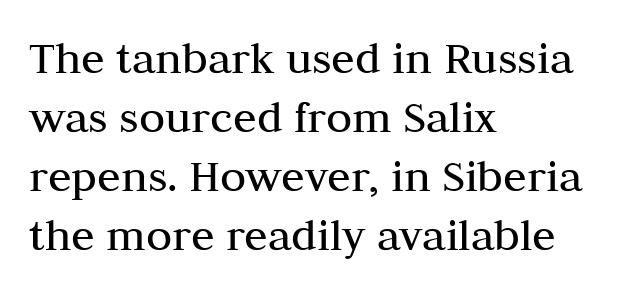
Q: Is the text bold? A: No.
Q: Is the text italic (slanted)? A: No, it is upright.
Q: Is the typeface a serif or a sans-serif typeface? A: Serif.
Q: Is the text underlined? A: No.
Q: How is the paragraph aligned? A: Left-aligned.
Q: Is the spacing between letters normal or unusually wide? A: Normal.
Q: Width (condensed, normal, or wide)? A: Normal.
Q: Stroke contrast? A: Medium.
Q: x-height? A: Medium.
Q: Monospaced? A: No.
